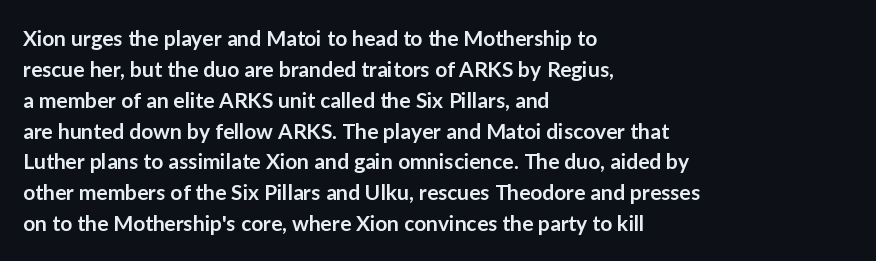
Q: Is the text bold? A: Semi-bold.
Q: Is the text italic (slanted)? A: No, it is upright.
Q: Is the text underlined? A: No.
Q: How is the paragraph aligned? A: Left-aligned.
Q: Is the spacing between letters normal or unusually wide? A: Normal.
Q: Is the spacing between lines tight, normal or loose? A: Normal.
